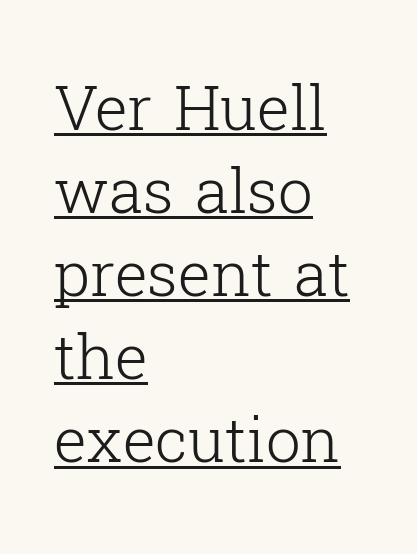
Q: Is the text bold? A: No.
Q: Is the text italic (slanted)? A: No, it is upright.
Q: Is the typeface a serif or a sans-serif typeface? A: Serif.
Q: Is the text underlined? A: Yes.
Q: How is the paragraph aligned? A: Left-aligned.
Q: Is the spacing between letters normal or unusually wide? A: Normal.
Q: Is the spacing between lines tight, normal or loose? A: Normal.
Q: Width (condensed, normal, or wide)? A: Normal.
Q: Stroke contrast? A: Low.
Q: x-height? A: Medium.
Q: Monospaced? A: No.
